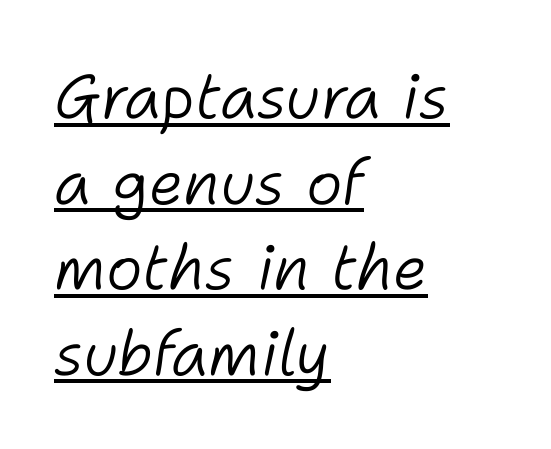
Q: Is the text bold? A: No.
Q: Is the text italic (slanted)? A: Yes, it leans right by about 11 degrees.
Q: Is the text underlined? A: Yes.
Q: How is the paragraph aligned? A: Left-aligned.
Q: Is the spacing between letters normal or unusually wide? A: Normal.
Q: Is the spacing between lines tight, normal or loose? A: Normal.
Q: Width (condensed, normal, or wide)? A: Normal.
Q: Stroke contrast? A: Low.
Q: x-height? A: Medium.
Q: Monospaced? A: No.
